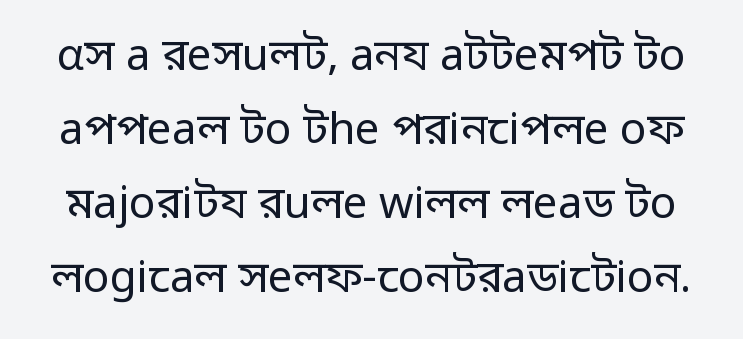
Designer's note — italics off, roman on. In terms of leading, this rendering sits right in the middle. Think standard paragraph weight, or any step lighter than that. Bare-footed words on every line.
